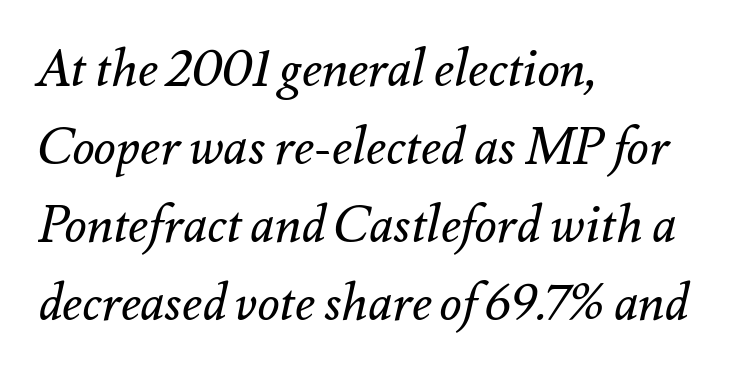
Q: Is the text bold? A: No.
Q: Is the text italic (slanted)? A: Yes, it leans right by about 12 degrees.
Q: Is the text underlined? A: No.
Q: How is the paragraph aligned? A: Left-aligned.
Q: Is the spacing between letters normal or unusually wide? A: Normal.
Q: Is the spacing between lines tight, normal or loose? A: Normal.
Q: Width (condensed, normal, or wide)? A: Normal.
Q: Stroke contrast? A: Medium.
Q: x-height? A: Small.
Q: Monospaced? A: No.
